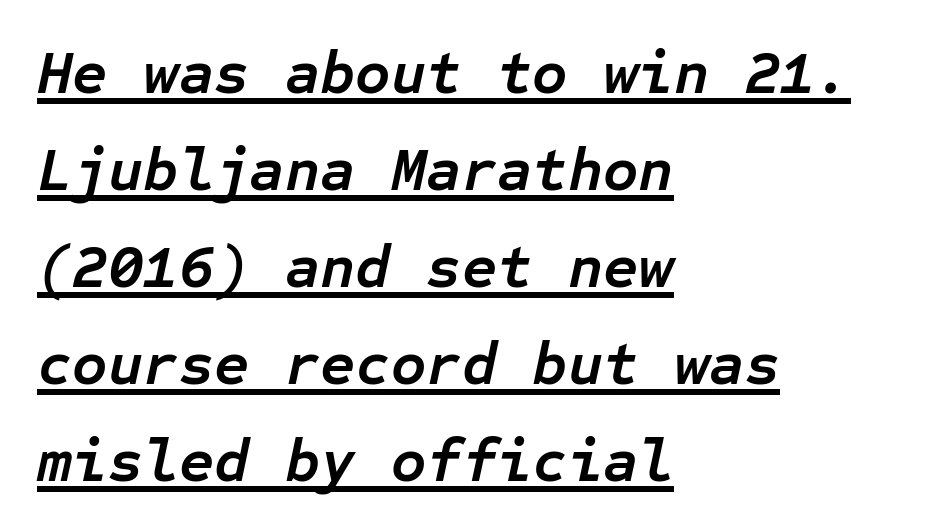
The image shows 61 px semibold type, italic (leaning right), monospaced; set left-aligned, normal line spacing (1.59x), normal letter spacing, underlined; low stroke contrast and a medium x-height.
